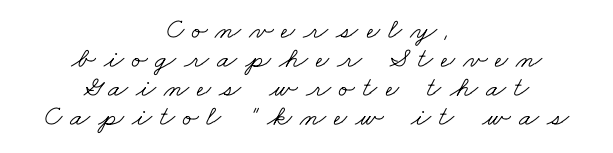
Every row of glyphs is offset so its center matches the block's center. The tracking jumps out immediately: characters are airy and widely separated. The face used here is seriffed, in the tradition of book romans. The space beneath each line is pristine and unruled. Do the characters align in a grid? No, the font is proportional.
